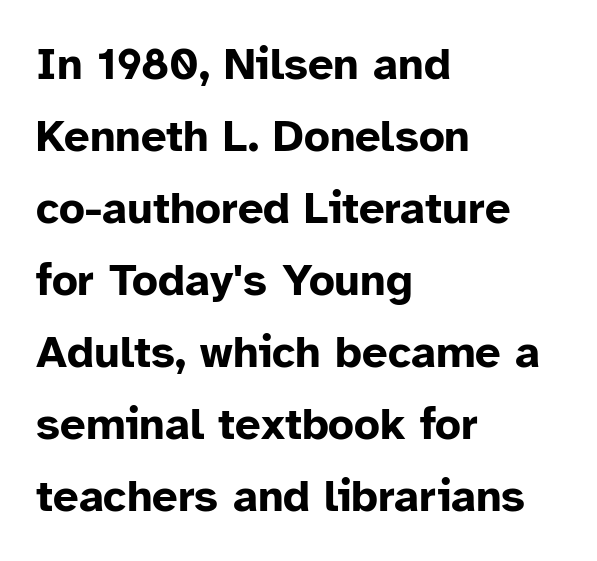
Q: Is the text bold? A: Yes.
Q: Is the text italic (slanted)? A: No, it is upright.
Q: Is the typeface a serif or a sans-serif typeface? A: Sans-serif.
Q: Is the text underlined? A: No.
Q: How is the paragraph aligned? A: Left-aligned.
Q: Is the spacing between letters normal or unusually wide? A: Normal.
Q: Is the spacing between lines tight, normal or loose? A: Normal.
Q: Width (condensed, normal, or wide)? A: Normal.
Q: Stroke contrast? A: Low.
Q: x-height? A: Medium.
Q: Monospaced? A: No.
